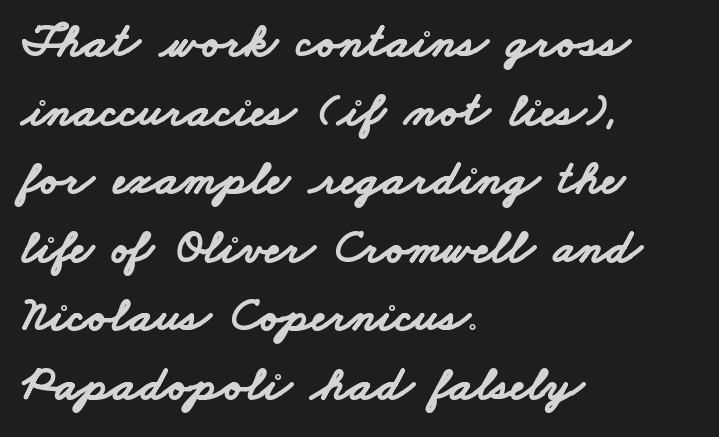
The image shows 49 px bold, wide sans-serif type; set left-aligned, normal line spacing (1.4x), normal letter spacing, not underlined; low stroke contrast and a small x-height.
